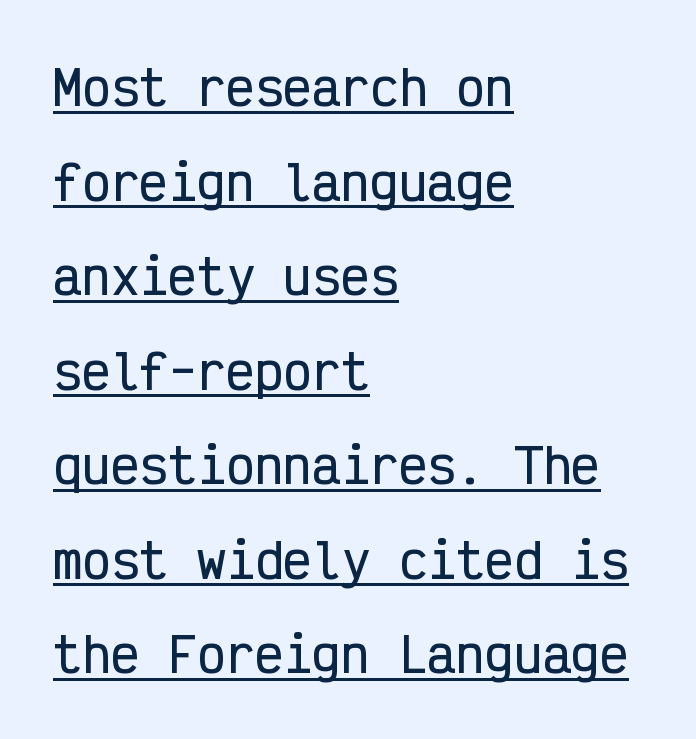
The image shows 48 px condensed sans-serif type, upright, monospaced; set left-aligned, loose line spacing (1.97x), normal letter spacing, underlined; low stroke contrast and a medium x-height.
